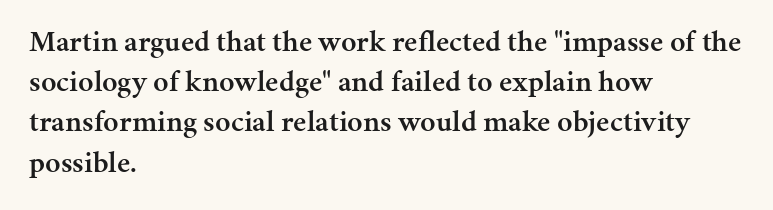
The image shows 30 px semibold serif type, upright; set left-aligned, normal line spacing (1.34x), normal letter spacing, not underlined; medium stroke contrast and a medium x-height.
